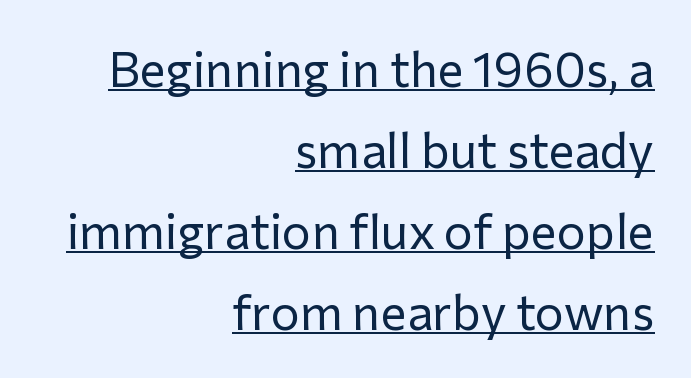
Q: Is the text bold? A: No.
Q: Is the text italic (slanted)? A: No, it is upright.
Q: Is the typeface a serif or a sans-serif typeface? A: Sans-serif.
Q: Is the text underlined? A: Yes.
Q: How is the paragraph aligned? A: Right-aligned.
Q: Is the spacing between letters normal or unusually wide? A: Normal.
Q: Is the spacing between lines tight, normal or loose? A: Normal.
Q: Width (condensed, normal, or wide)? A: Normal.
Q: Stroke contrast? A: Low.
Q: x-height? A: Medium.
Q: Monospaced? A: No.
